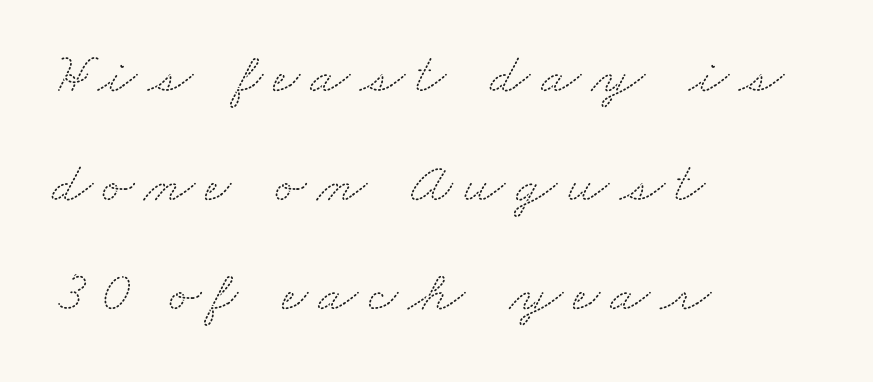
Q: Is the typeface a serif or a sans-serif typeface? A: Serif.
Q: Is the text underlined? A: No.
Q: How is the paragraph aligned? A: Left-aligned.
Q: Width (condensed, normal, or wide)? A: Wide.
Q: Stroke contrast? A: Medium.
Q: x-height? A: Small.
Q: Monospaced? A: No.
